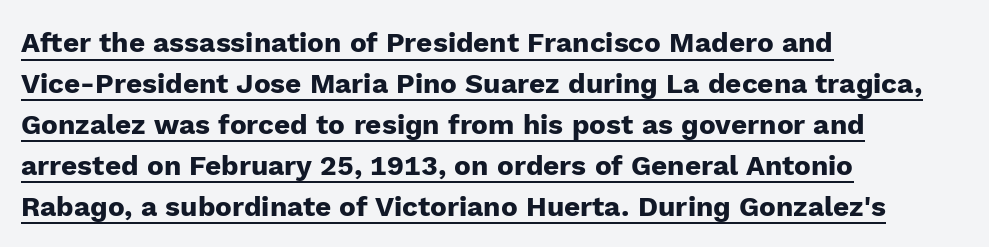
Notice how thick the strokes are: this is what a full bold looks like. Nothing unusual about the tracking: characters are spaced as the font intends. Does the leading feel generous? No, just average. The passage is arranged the way most books set body copy — flush left.
